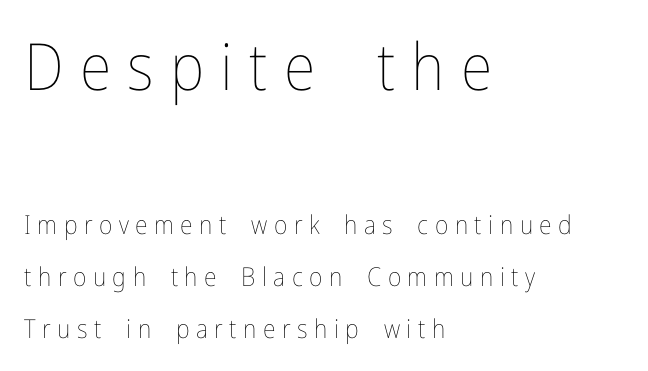
The image shows 65 px thin, condensed type, upright; set left-aligned, loose line spacing (2.01x), unusually wide letter spacing (+0.25 em), not underlined; the first (top) block is 2.5x larger; low stroke contrast and a medium x-height.
